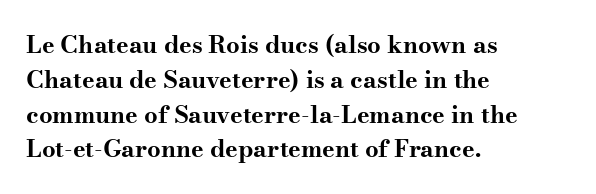
The image shows 24 px bold type, upright; set left-aligned, normal line spacing (1.45x), normal letter spacing, not underlined.
